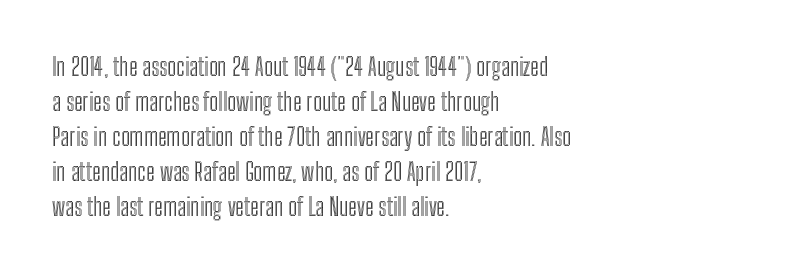
Q: Is the text italic (slanted)? A: No, it is upright.
Q: Is the text underlined? A: No.
Q: How is the paragraph aligned? A: Left-aligned.
Q: Is the spacing between letters normal or unusually wide? A: Normal.
Q: Is the spacing between lines tight, normal or loose? A: Normal.
